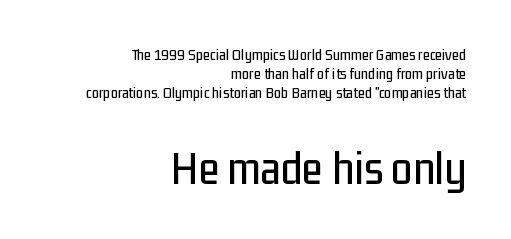
The line texture is even and compact thanks to regular tracking. The space directly below the letters is spotless. Think of a printed novel: that variable character pitch is what you see here. The text block is weighted toward the right margin, trailing off unevenly leftward. These lines were composed using upright roman letters. This layout puts the modest block above and the oversized block below.
